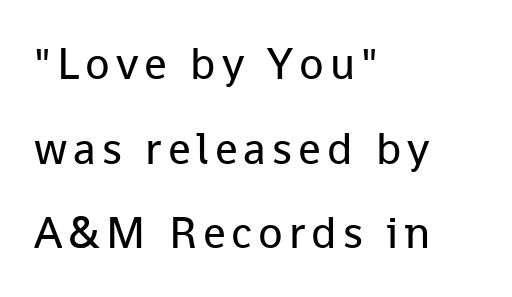
The image shows 45 px regular-weight sans-serif type, upright; set left-aligned, line spacing 1.88x, not underlined; low stroke contrast and a medium x-height.
